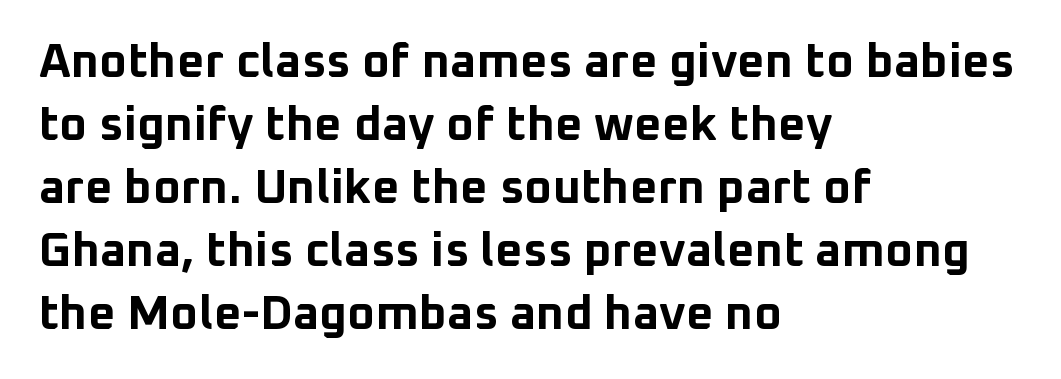
Glance below the letters and you will spot only blank space. Is the block centered? No — it sits flush against the left margin. Short note: letters normally spaced. Each letter keeps its own natural width here, so spacing adapts to shape.
